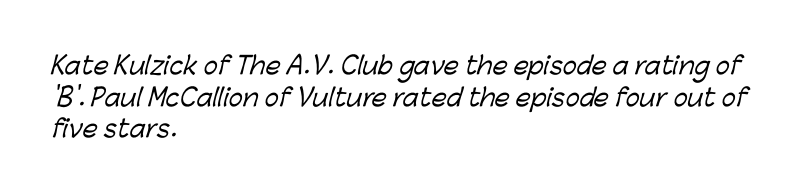
The image shows 24 px text type; set left-aligned, normal line spacing (1.32x), normal letter spacing, not underlined.
